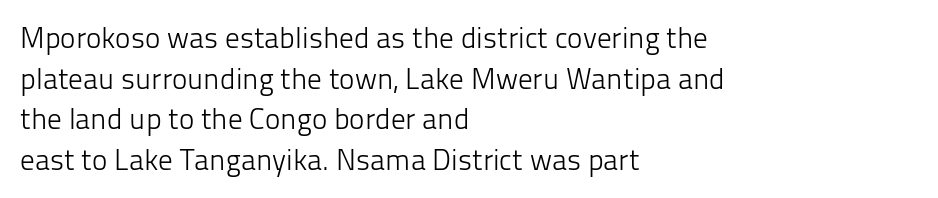
The image shows 29 px light sans-serif type, upright; set left-aligned, normal line spacing (1.4x), normal letter spacing, not underlined; low stroke contrast and a medium x-height.
